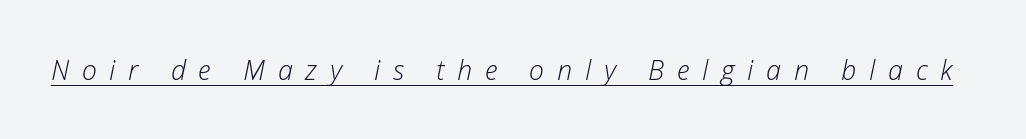
Q: Is the text bold? A: No.
Q: Is the text italic (slanted)? A: Yes, it leans right by about 12 degrees.
Q: Is the text underlined? A: Yes.
Q: Is the spacing between letters normal or unusually wide? A: Unusually wide.
